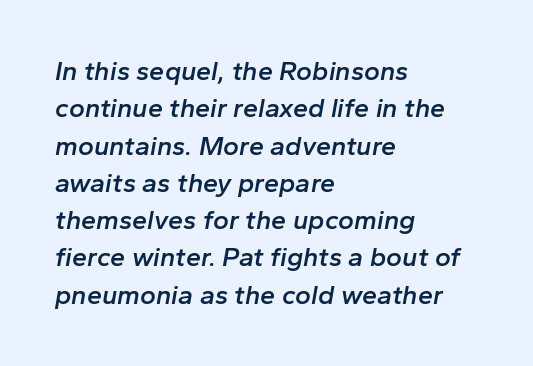
Normally led — the rows are evenly, conventionally spaced. Italic? Definitely — the glyphs are oblique. Each glyph is drawn with semibold strokes, heavier than normal yet not fully bold. Notice how the passage keeps a crisp vertical edge on the left only. Does extra space separate the letters? No, they use regular spacing.
